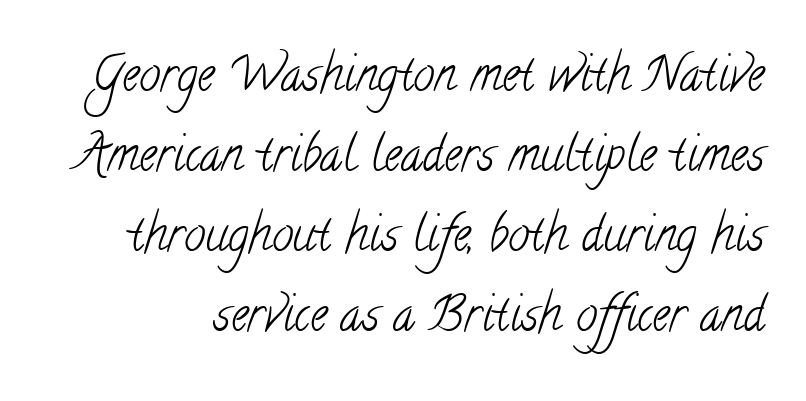
Q: Is the text bold? A: No.
Q: Is the text underlined? A: No.
Q: Is the spacing between letters normal or unusually wide? A: Normal.
Q: Is the spacing between lines tight, normal or loose? A: Normal.
Q: Width (condensed, normal, or wide)? A: Condensed.
Q: Stroke contrast? A: Low.
Q: x-height? A: Small.
Q: Monospaced? A: No.
